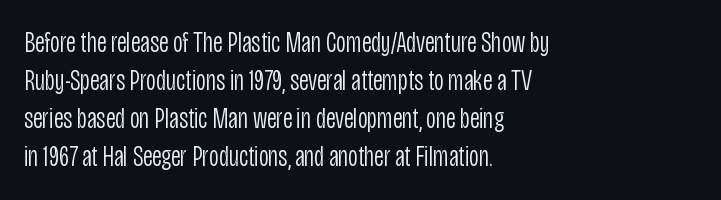
Is the stroke heavy? The answer is a plain regular-or-lighter. The characters display no serif detailing; their extremities are plain. When letters stand straight like this, we call the style roman or upright. The face used here is proportionally spaced, like ordinary book or web type. Students, observe: this is what conventionally led text looks like. Leftover space on each line is placed entirely after the last word.
